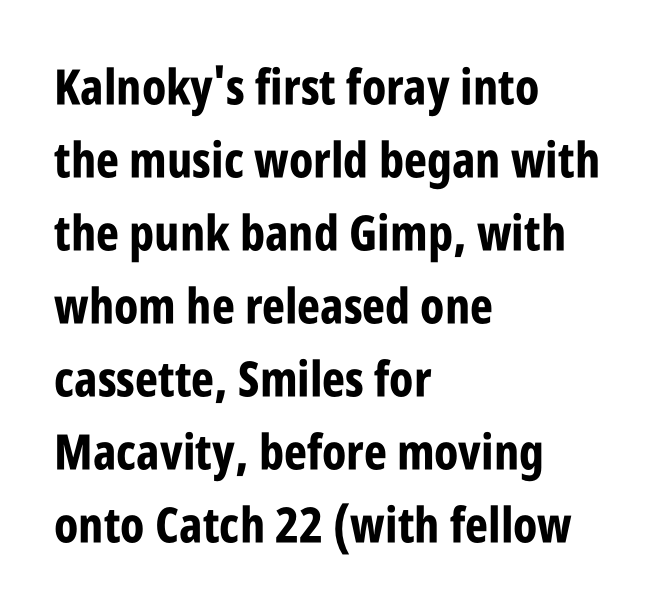
The image shows 49 px bold, condensed sans-serif type, upright; set left-aligned, normal line spacing (1.49x), normal letter spacing, not underlined; low stroke contrast and a large x-height.
